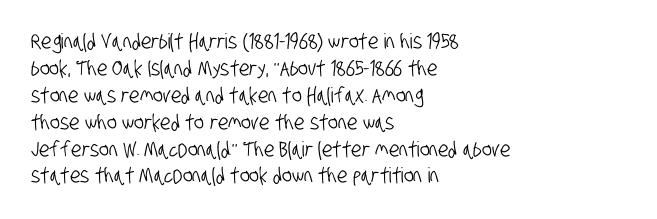
The image shows 21 px text type; set left-aligned, normal line spacing (1.28x), normal letter spacing, not underlined.
